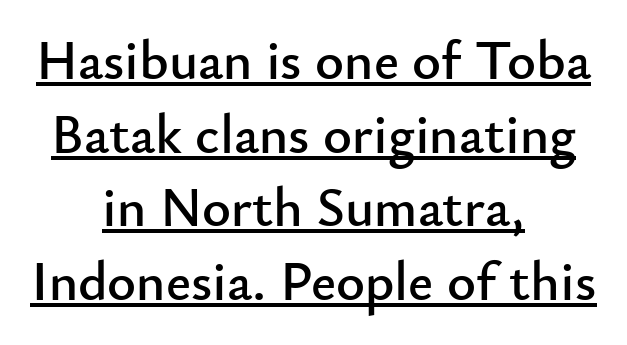
Proportional: the letters do not fall into vertical columns. It's the straight-up-and-down kind of type. Regular leading. The passage shown is typeset with a sans-serif family.
